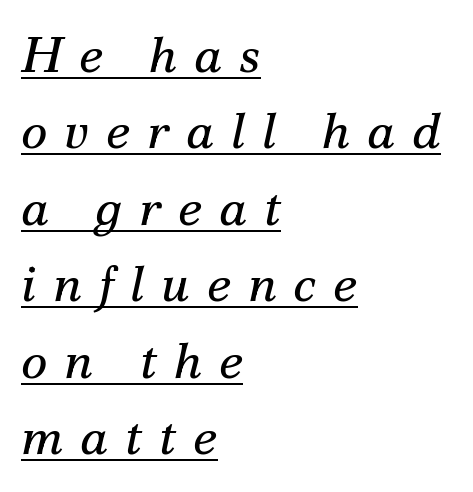
{"serif": "yes", "italic": "yes", "lean": "right", "slant_degrees": 12, "bold": "no", "weight": "regular", "width": "normal", "stroke_contrast": "medium", "x_height": "small", "monospaced": "no", "underline": "yes", "align": "left", "line_spacing": "normal", "line_spacing_ratio": 1.5, "letter_spacing": "wide", "letter_spacing_em": 0.33, "glyph_px": 51}
